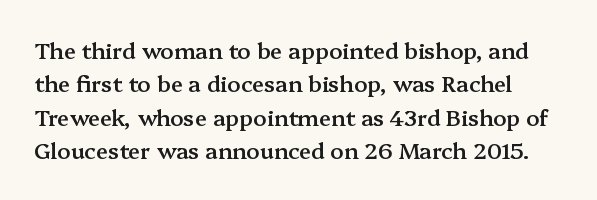
{"italic": "no", "bold": "semi", "underline": "no", "line_spacing": "normal", "line_spacing_ratio": 1.52, "letter_spacing": "normal", "letter_spacing_em": 0.0, "glyph_px": 22}
